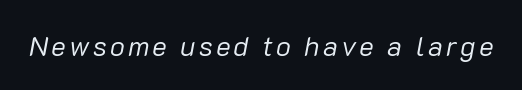
The image shows 28 px regular-weight type, italic (leaning right); set not underlined; low stroke contrast and a medium x-height.
